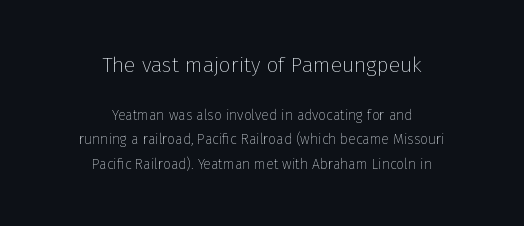
Q: Is the text bold? A: No.
Q: Is the text italic (slanted)? A: No, it is upright.
Q: Is the text underlined? A: No.
Q: How is the paragraph aligned? A: Centered.
Q: Is the spacing between letters normal or unusually wide? A: Normal.
Q: Which block of text is set in a larger size, the first (top) or the second (bottom)? A: The first (top) one.
